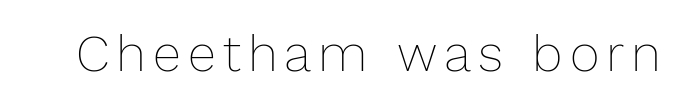
Note the varied advance widths — an 'i' is clearly narrower than an 'm'. Stroke thickness stays within the range of a standard reading face or lighter. Italic? Not at all — the glyphs are vertical. Type without underlining.
